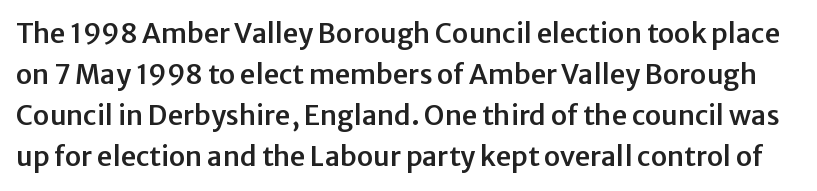
{"italic": "no", "underline": "no", "line_spacing": "normal", "line_spacing_ratio": 1.52, "letter_spacing": "normal", "letter_spacing_em": 0.0, "glyph_px": 27}
